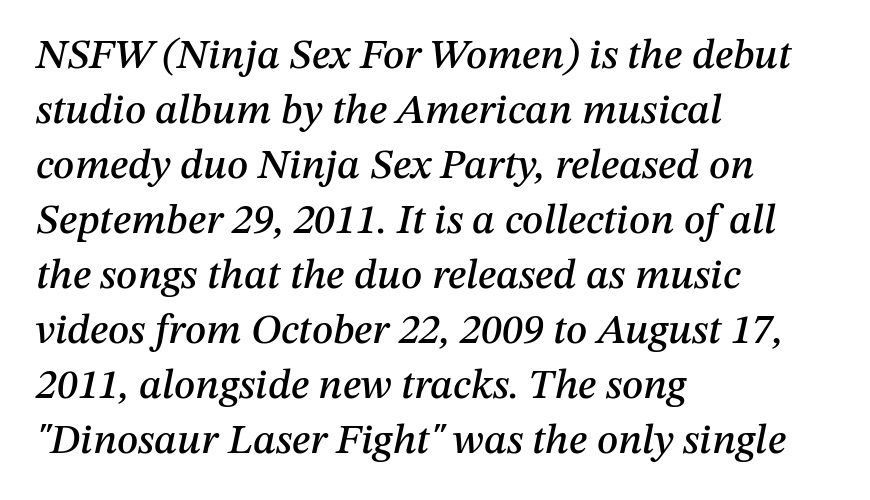
{"italic": "yes", "lean": "right", "slant_degrees": 12, "width": "normal", "stroke_contrast": "medium", "x_height": "medium", "monospaced": "no", "underline": "no", "align": "left", "line_spacing": "normal", "line_spacing_ratio": 1.31, "letter_spacing": "normal", "letter_spacing_em": 0.0, "glyph_px": 42}
